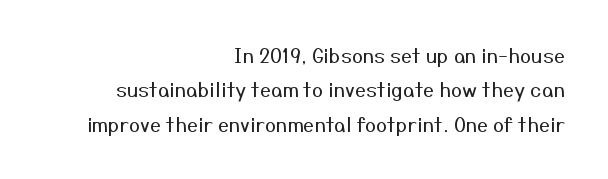
The image shows 20 px text type, upright; set right-aligned, line spacing 1.72x, normal letter spacing, not underlined.
